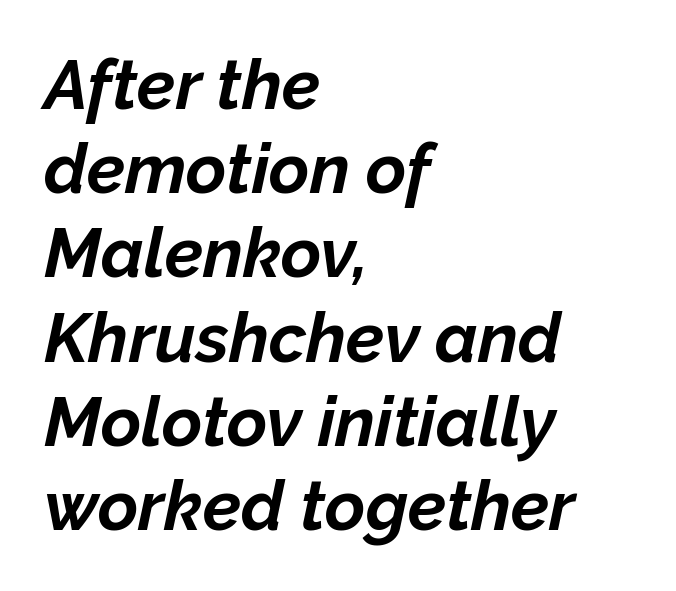
The gap between lines stays unmarked. Strokes here are thick enough to call this a true bold. Letter spacing: default. Character widths vary here, with narrow letters taking less room than wide ones.
